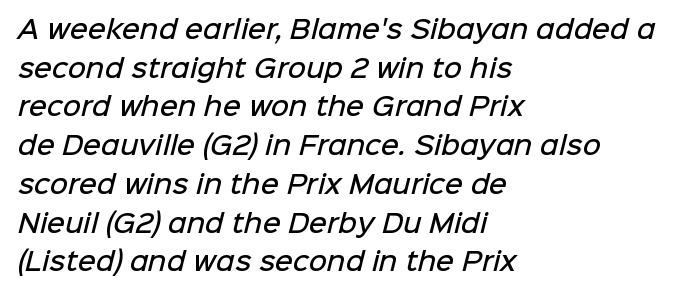
What weight is shown? A semibold, between regular and bold. Teacher's note: observe the even left margin — that is flush-left alignment. Is there much room between lines? A standard amount, neither cramped nor airy. Clear beneath every line of the passage.
